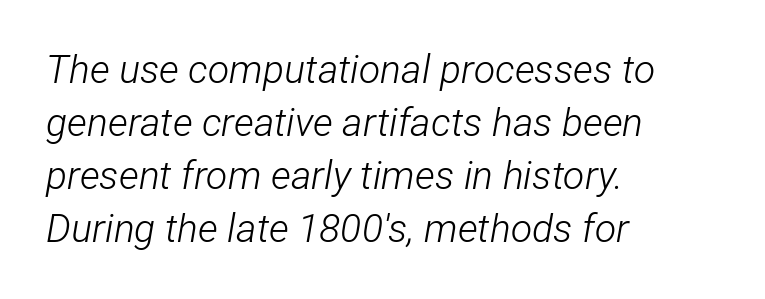
The image shows 39 px light, condensed type, italic (leaning right); set left-aligned, normal line spacing (1.36x), normal letter spacing, not underlined; low stroke contrast and a medium x-height.
